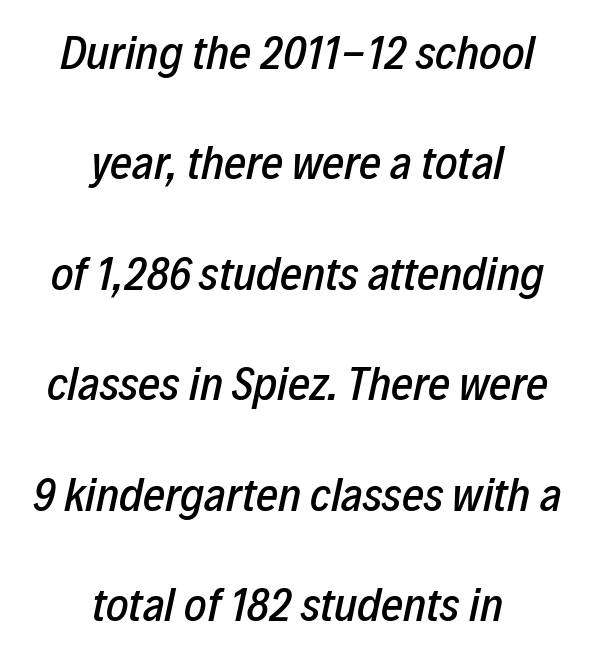
{"italic": "yes", "lean": "right", "slant_degrees": 12, "width": "condensed", "stroke_contrast": "low", "x_height": "medium", "monospaced": "no", "underline": "no", "align": "center", "line_spacing": "loose", "line_spacing_ratio": 2.3, "letter_spacing": "normal", "letter_spacing_em": 0.0, "glyph_px": 48}
